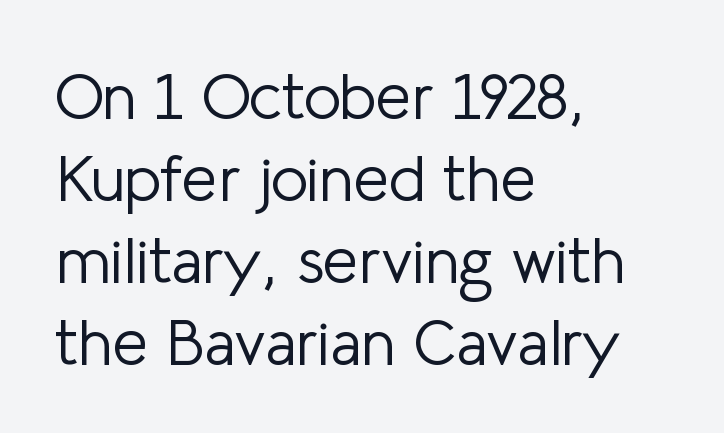
{"serif": "no", "italic": "no", "bold": "no", "weight": "light", "width": "normal", "stroke_contrast": "low", "x_height": "medium", "monospaced": "no", "underline": "no", "align": "left", "line_spacing": "normal", "line_spacing_ratio": 1.28, "letter_spacing": "normal", "letter_spacing_em": 0.0, "glyph_px": 64}
